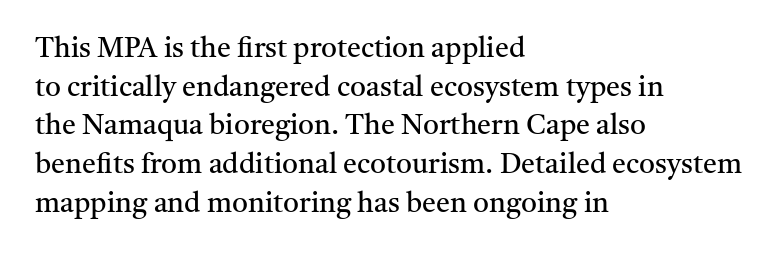
{"serif": "yes", "italic": "no", "bold": "no", "weight": "regular", "width": "normal", "stroke_contrast": "medium", "x_height": "medium", "monospaced": "no", "underline": "no", "align": "left", "line_spacing": "normal", "line_spacing_ratio": 1.38, "letter_spacing": "normal", "letter_spacing_em": 0.0, "glyph_px": 28}
